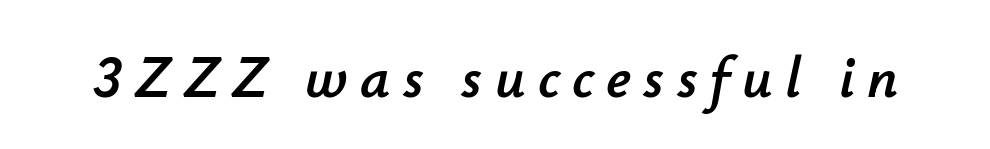
The image shows 59 px text type, italic (leaning right); set unusually wide letter spacing (+0.21 em), not underlined; low stroke contrast and a small x-height.
